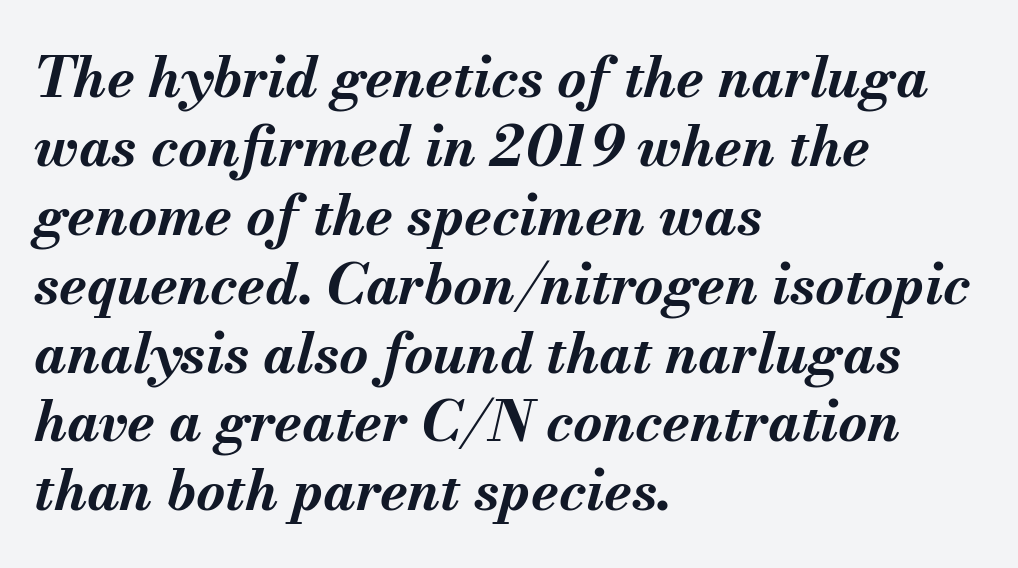
{"italic": "yes", "lean": "right", "slant_degrees": 13, "bold": "yes", "weight": "bold", "width": "normal", "stroke_contrast": "medium", "x_height": "small", "monospaced": "no", "underline": "no", "align": "left", "line_spacing_ratio": 1.23, "letter_spacing": "normal", "letter_spacing_em": 0.0, "glyph_px": 56}
